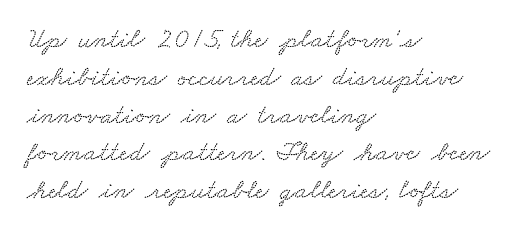
Students, note that the glyphs here touch the page at normal intervals. The lines in this sample share a left origin and differ only in where they stop. The face used here is seriffed, in the tradition of book romans. Do the characters align in a grid? No, the font is proportional. The string is rendered with underlining switched off.
